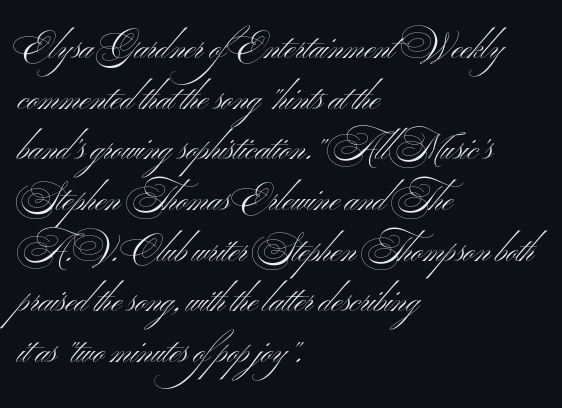
Q: Is the text bold? A: No.
Q: Is the text italic (slanted)? A: Yes.
Q: Is the typeface a serif or a sans-serif typeface? A: Sans-serif.
Q: Is the text underlined? A: No.
Q: How is the paragraph aligned? A: Left-aligned.
Q: Is the spacing between letters normal or unusually wide? A: Normal.
Q: Is the spacing between lines tight, normal or loose? A: Normal.
Q: Width (condensed, normal, or wide)? A: Wide.
Q: Stroke contrast? A: Medium.
Q: x-height? A: Small.
Q: Monospaced? A: No.
